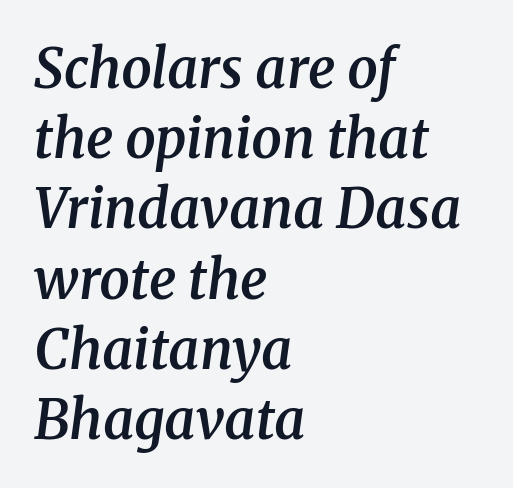
Compared with a centered layout, this one pins lines to the left instead. A typesetter would call this leading conventional body-copy spacing. The letterforms sit shoulder to shoulder at normal distance. A typesetter would label this face a serif. Spacing verdict: proportional, widths tailored to each character.
